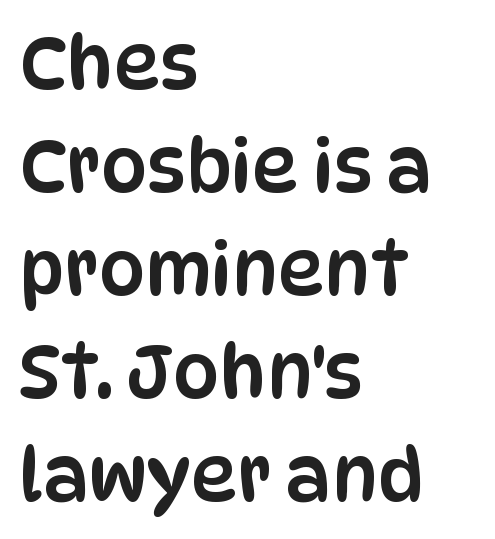
A typesetter would call this leading conventional body-copy spacing. The rendering anchors every line to the left-hand side. Each letter's strokes conclude bluntly, with no projecting serifs. Think of a printed novel: that variable character pitch is what you see here.
